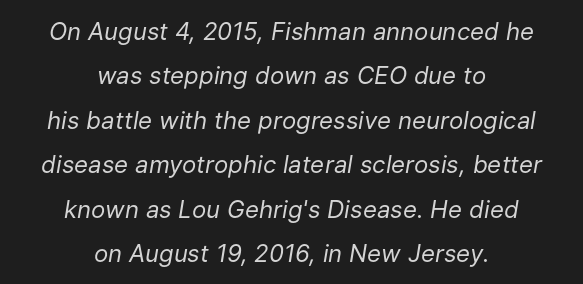
{"italic": "yes", "lean": "right", "slant_degrees": 9, "bold": "no", "underline": "no", "align": "center", "line_spacing_ratio": 1.85, "letter_spacing": "normal", "letter_spacing_em": 0.0, "glyph_px": 24}
